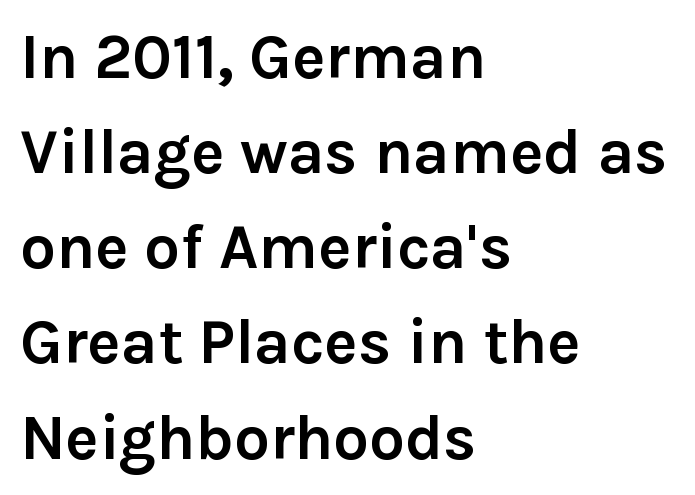
Tracking here is standard; glyphs follow each other at the usual distance. Type style note: lacks serifs. Strong, thick strokes mark this as bold type. The rendering uses natural spacing where letterforms have individual widths. Short and long lines alike share a common starting point at left. Reading down the column, the eye jumps a familiar distance to each next line.
